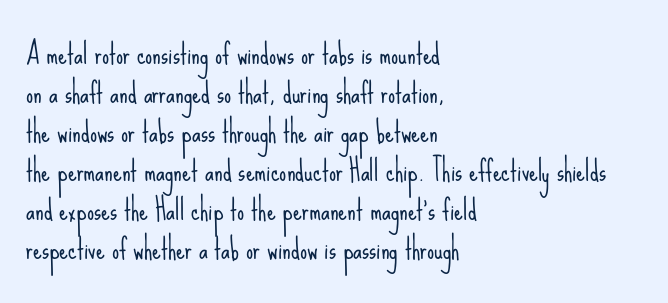
Summary of weight: not heavy and not bold. The rendering uses natural spacing where letterforms have individual widths. Reading down the block, your eye returns to a fixed left position each line. Italic: no, the glyphs are upright roman. The passage shown is not underscored anywhere. Observe the ordinary spacing: letters are neighbours, not strangers.
